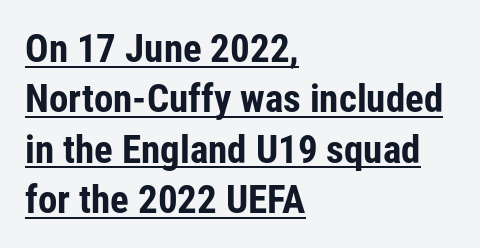
Q: Is the text bold? A: Yes.
Q: Is the text italic (slanted)? A: No, it is upright.
Q: Is the typeface a serif or a sans-serif typeface? A: Sans-serif.
Q: Is the text underlined? A: Yes.
Q: How is the paragraph aligned? A: Left-aligned.
Q: Is the spacing between letters normal or unusually wide? A: Normal.
Q: Is the spacing between lines tight, normal or loose? A: Normal.
Q: Width (condensed, normal, or wide)? A: Condensed.
Q: Stroke contrast? A: Low.
Q: x-height? A: Medium.
Q: Monospaced? A: No.
